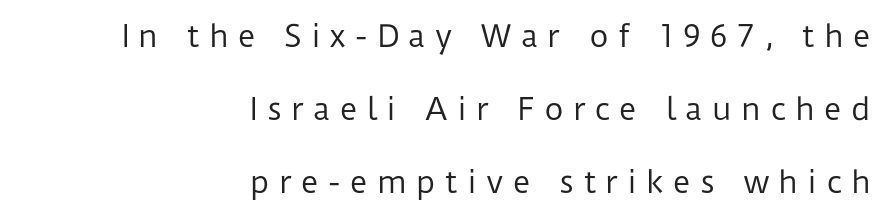
{"serif": "no", "italic": "no", "bold": "no", "weight": "regular", "width": "normal", "stroke_contrast": "low", "x_height": "medium", "monospaced": "no", "underline": "no", "align": "right", "line_spacing": "loose", "line_spacing_ratio": 2.43, "letter_spacing": "wide", "letter_spacing_em": 0.31, "glyph_px": 30}
